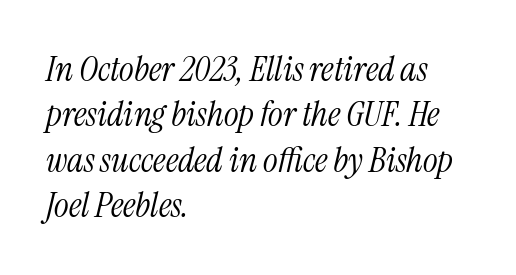
Proportional: the letters do not fall into vertical columns. Letterform terminals end in serifs throughout the passage. The passage is arranged the way most books set body copy — flush left. The letters are slanted; this is an italic face.
